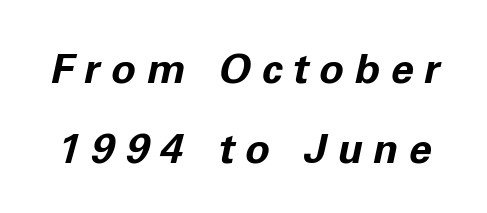
Q: Is the text bold? A: Yes.
Q: Is the text italic (slanted)? A: Yes, it leans right by about 11 degrees.
Q: Is the text underlined? A: No.
Q: Is the spacing between letters normal or unusually wide? A: Unusually wide.
Q: Is the spacing between lines tight, normal or loose? A: Loose.
Q: Width (condensed, normal, or wide)? A: Normal.
Q: Stroke contrast? A: Low.
Q: x-height? A: Medium.
Q: Monospaced? A: No.
